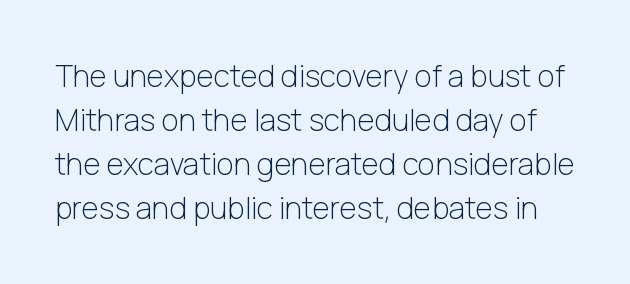
{"serif": "no", "italic": "no", "bold": "no", "weight": "light", "width": "normal", "stroke_contrast": "low", "x_height": "medium", "monospaced": "no", "underline": "no", "line_spacing": "normal", "line_spacing_ratio": 1.47, "letter_spacing": "normal", "letter_spacing_em": 0.0, "glyph_px": 30}
